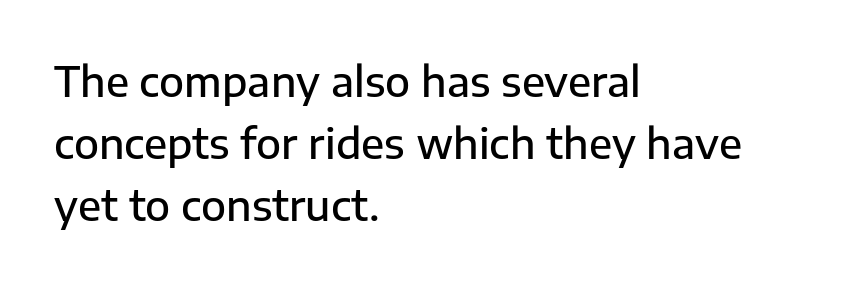
Q: Is the text bold? A: Semi-bold.
Q: Is the text italic (slanted)? A: No, it is upright.
Q: Is the typeface a serif or a sans-serif typeface? A: Sans-serif.
Q: Is the text underlined? A: No.
Q: How is the paragraph aligned? A: Left-aligned.
Q: Is the spacing between letters normal or unusually wide? A: Normal.
Q: Is the spacing between lines tight, normal or loose? A: Normal.
Q: Width (condensed, normal, or wide)? A: Normal.
Q: Stroke contrast? A: Low.
Q: x-height? A: Medium.
Q: Monospaced? A: No.
